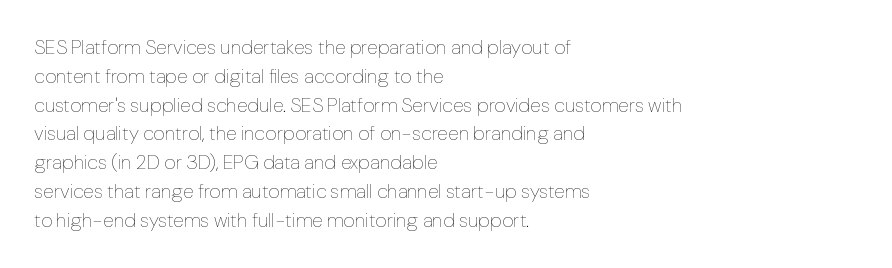
{"italic": "no", "bold": "no", "underline": "no", "align": "left", "line_spacing": "normal", "line_spacing_ratio": 1.44, "letter_spacing": "normal", "letter_spacing_em": 0.0, "glyph_px": 20}
